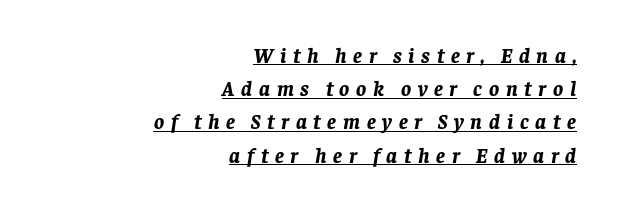
{"italic": "yes", "lean": "right", "slant_degrees": 8, "bold": "yes", "underline": "yes", "align": "right", "line_spacing": "normal", "line_spacing_ratio": 1.58, "letter_spacing": "wide", "letter_spacing_em": 0.32, "glyph_px": 21}
